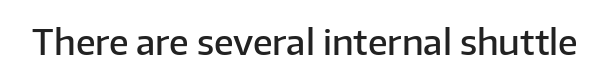
Q: Is the text bold? A: Semi-bold.
Q: Is the text italic (slanted)? A: No, it is upright.
Q: Is the typeface a serif or a sans-serif typeface? A: Sans-serif.
Q: Is the text underlined? A: No.
Q: Is the spacing between letters normal or unusually wide? A: Normal.
Q: Width (condensed, normal, or wide)? A: Normal.
Q: Stroke contrast? A: Low.
Q: x-height? A: Medium.
Q: Monospaced? A: No.
